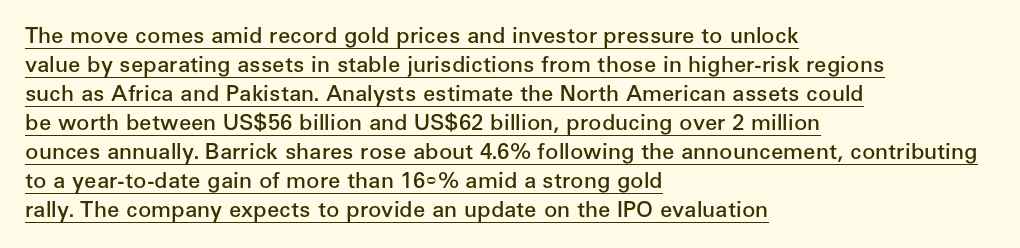
{"italic": "no", "bold": "semi", "underline": "yes", "align": "left", "line_spacing": "normal", "line_spacing_ratio": 1.32, "letter_spacing": "normal", "letter_spacing_em": 0.0, "glyph_px": 22}
